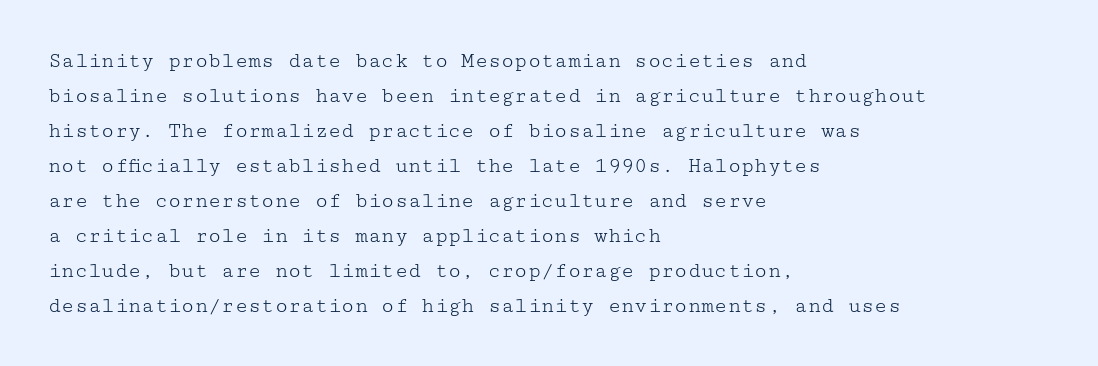
The image shows 22 px text type, upright; set left-aligned, normal line spacing (1.59x), normal letter spacing, not underlined.
